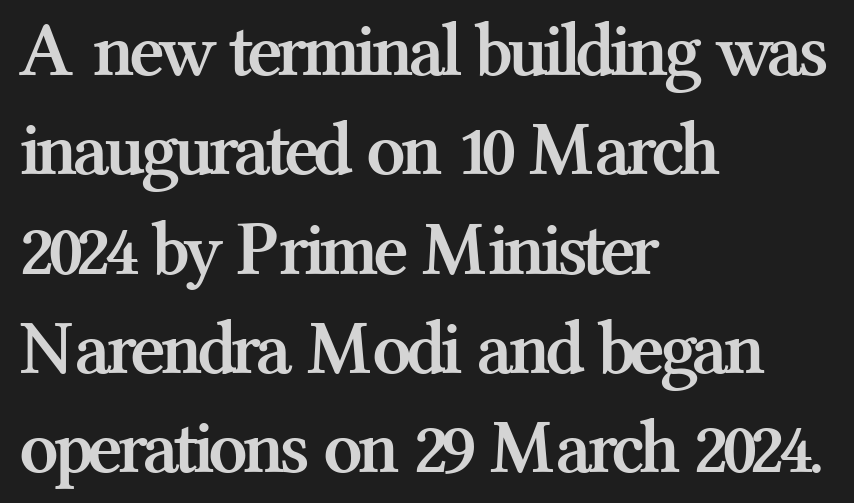
The characters display serif detailing at their extremities. Notice how the passage keeps a crisp vertical edge on the left only. When letters stand straight like this, we call the style roman or upright. In terms of leading, this rendering sits right in the middle.
